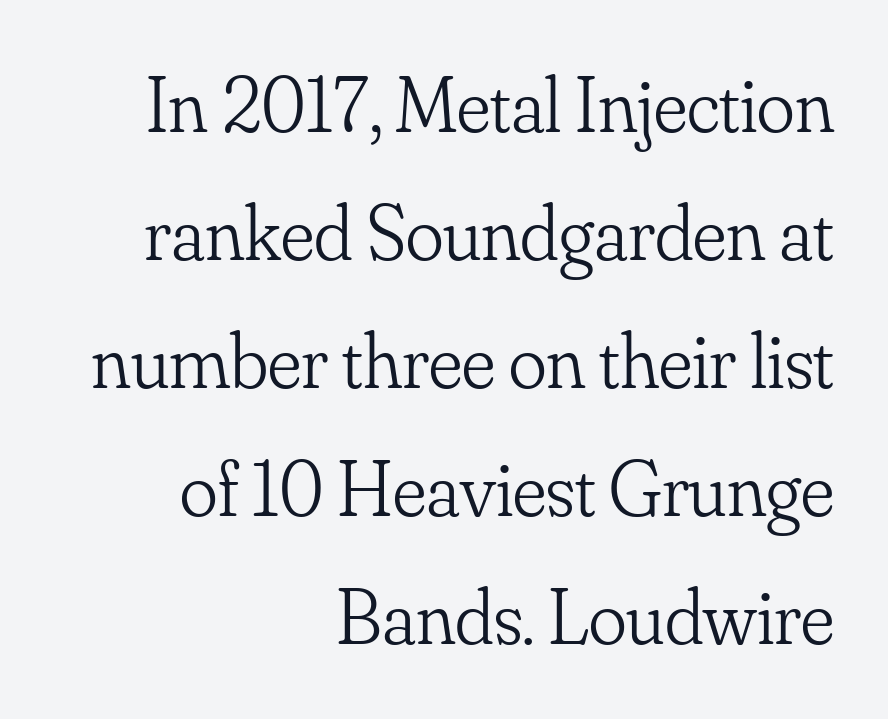
Spacing verdict: proportional, widths tailored to each character. The font family rendered here belongs to the serif group. A student would call this right alignment; a typographer would say flush right, rag left. Does extra space separate the letters? No, they use regular spacing.
